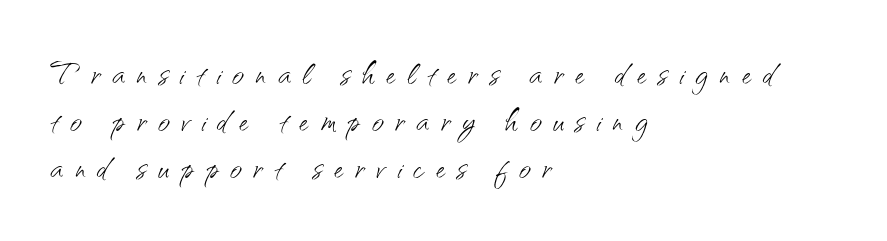
Q: Is the text bold? A: No.
Q: Is the text italic (slanted)? A: Yes.
Q: Is the typeface a serif or a sans-serif typeface? A: Sans-serif.
Q: Is the text underlined? A: No.
Q: How is the paragraph aligned? A: Left-aligned.
Q: Is the spacing between letters normal or unusually wide? A: Unusually wide.
Q: Is the spacing between lines tight, normal or loose? A: Tight.
Q: Width (condensed, normal, or wide)? A: Normal.
Q: Stroke contrast? A: Medium.
Q: x-height? A: Small.
Q: Monospaced? A: No.
